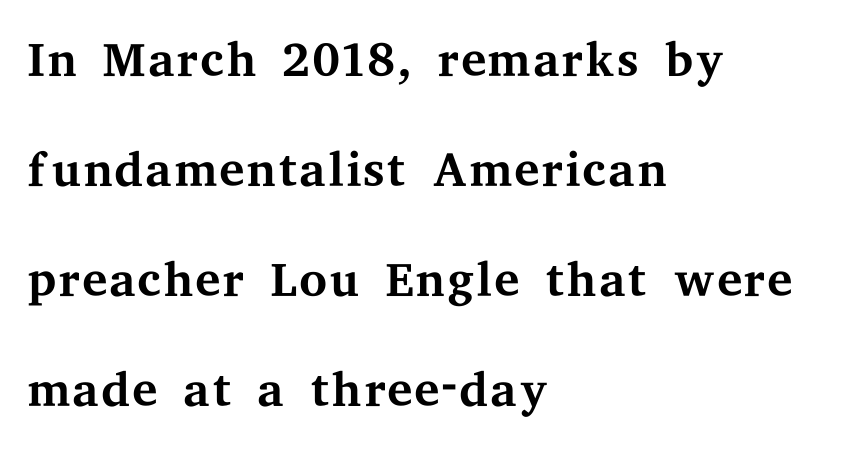
{"serif": "yes", "italic": "no", "bold": "no", "weight": "regular", "width": "wide", "stroke_contrast": "medium", "x_height": "medium", "monospaced": "no", "underline": "no", "align": "left", "line_spacing": "normal", "line_spacing_ratio": 1.53, "letter_spacing": "normal", "letter_spacing_em": 0.0, "glyph_px": 72}
